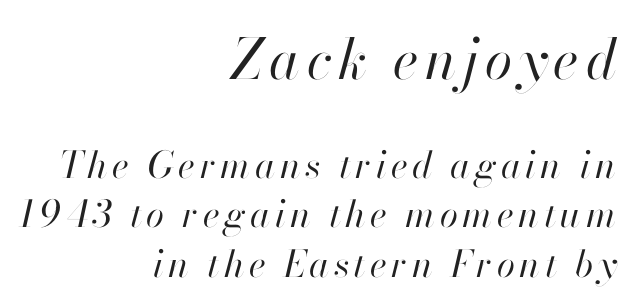
Note the varied advance widths — an 'i' is clearly narrower than an 'm'. Heft: none added — not bold. A student would notice the top passage is typeset larger than what follows. Which margin do the lines hug? The right one — the left edge is uneven.
